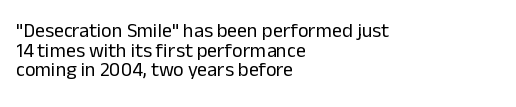
The image shows 20 px text type, upright; set left-aligned, tight line spacing (0.98x), normal letter spacing, not underlined.
